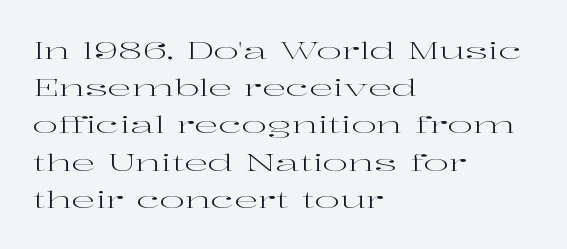
Ordinary non-slanted type is in use. This sample uses plain, unmodified letter spacing. Has an underline been added? It has not. The designer left line spacing at the default. The cut favours lightness, reaching ordinary text weight at its darkest. Layout note: lines flush left.
